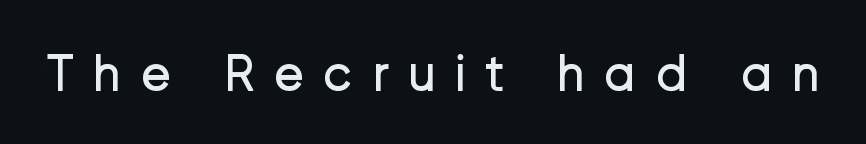
This sample uses expanded letter spacing, leaving extra air between glyphs. Is this a fixed-width face? No — the glyphs have proportional, varying widths. A quiet, ordinary-to-light weight characterises the typeface. The typeface chosen for these lines omits serifs.
